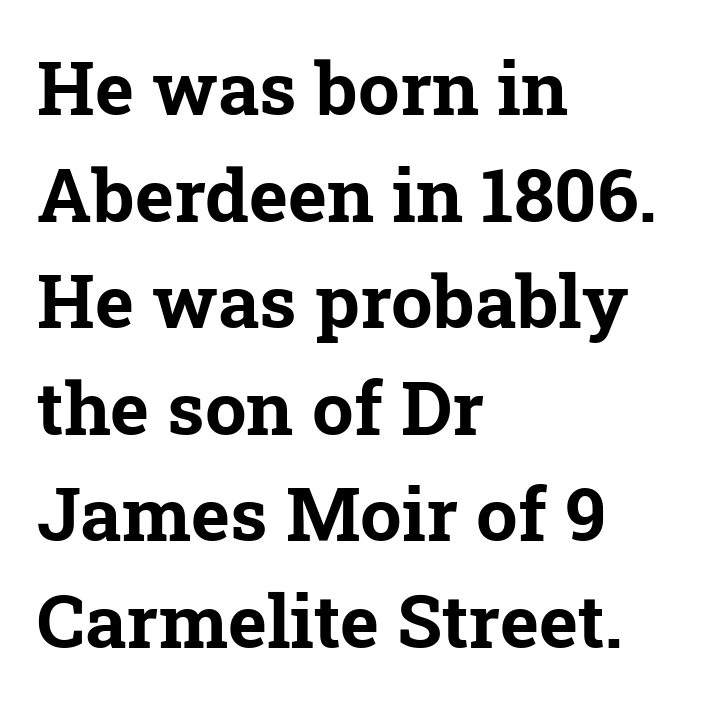
{"serif": "yes", "bold": "yes", "weight": "bold", "width": "normal", "stroke_contrast": "low", "x_height": "medium", "monospaced": "no", "underline": "no", "align": "left", "line_spacing": "normal", "line_spacing_ratio": 1.44, "letter_spacing": "normal", "letter_spacing_em": 0.0, "glyph_px": 74}
